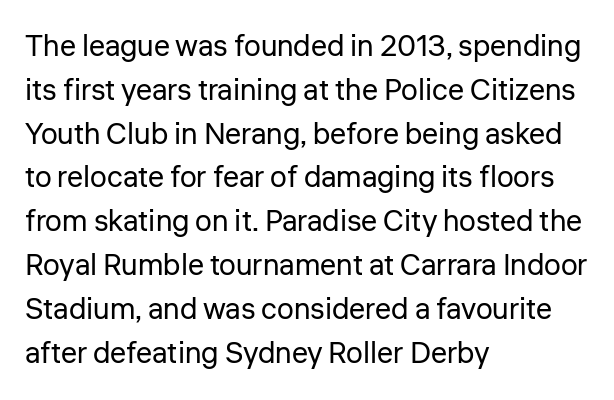
The lines are quadded left. The letters advance in unequal steps, a hallmark of proportional type. Tracking value appears to be zero — textbook default spacing. Compared with a typical body face, this is equally light or lighter still. Tall strokes in this sample are plumb rather than angled.
